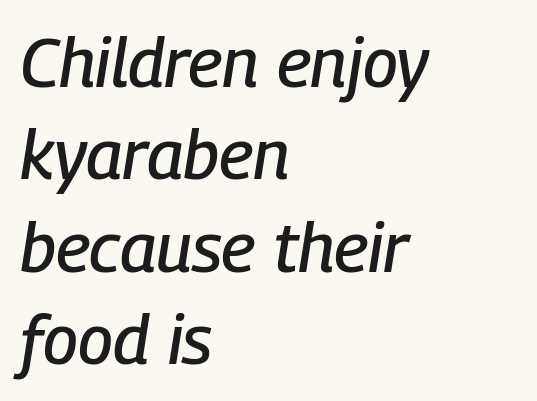
{"italic": "yes", "lean": "right", "slant_degrees": 9, "width": "condensed", "stroke_contrast": "low", "x_height": "medium", "monospaced": "no", "underline": "no", "align": "left", "line_spacing": "normal", "line_spacing_ratio": 1.34, "letter_spacing": "normal", "letter_spacing_em": 0.0, "glyph_px": 69}
